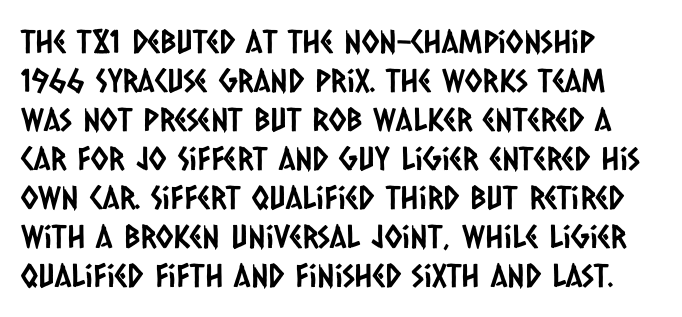
{"serif": "no", "width": "condensed", "stroke_contrast": "low", "x_height": "large", "monospaced": "no", "underline": "no", "align": "left", "line_spacing_ratio": 1.22, "letter_spacing": "normal", "letter_spacing_em": 0.0, "glyph_px": 32}
